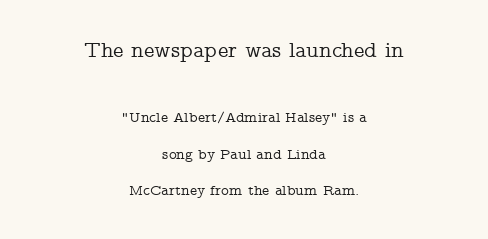
The image shows 22 px text type, upright; set centered, loose line spacing (2.43x), normal letter spacing, not underlined; the first (top) block is 1.47x larger.
